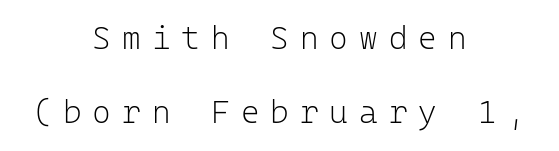
{"serif": "no", "italic": "no", "bold": "no", "weight": "light", "width": "normal", "stroke_contrast": "low", "x_height": "medium", "monospaced": "yes", "underline": "no", "align": "center", "line_spacing": "loose", "line_spacing_ratio": 2.32, "letter_spacing": "wide", "letter_spacing_em": 0.34, "glyph_px": 32}
